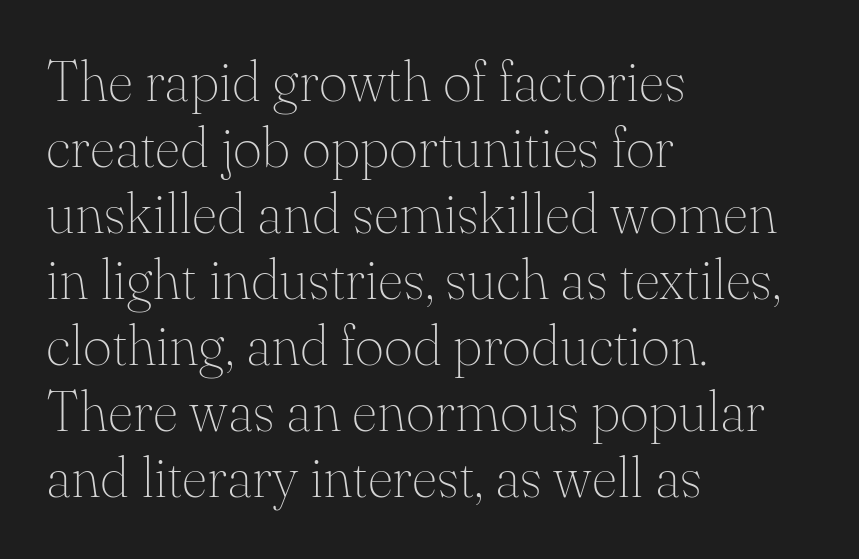
{"serif": "yes", "italic": "no", "bold": "no", "weight": "thin", "width": "normal", "stroke_contrast": "medium", "x_height": "small", "monospaced": "no", "underline": "no", "align": "left", "line_spacing_ratio": 1.18, "letter_spacing": "normal", "letter_spacing_em": 0.0, "glyph_px": 56}
